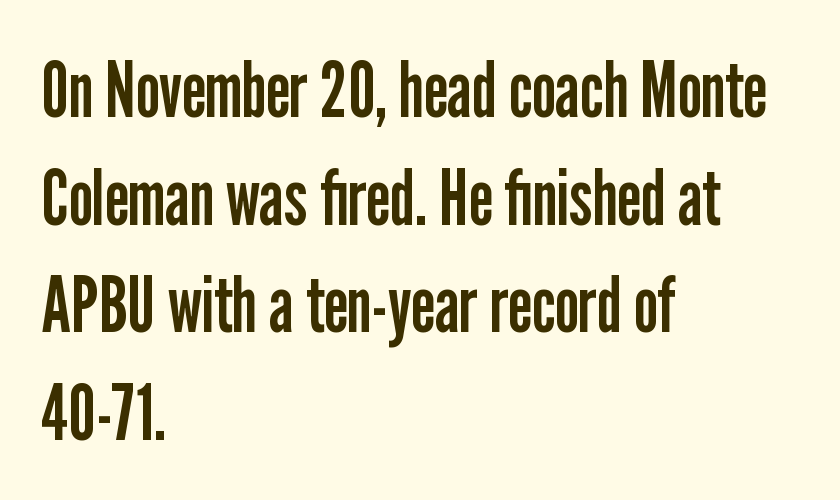
The image shows 78 px regular-weight, condensed sans-serif type, upright; set left-aligned, normal line spacing (1.38x), normal letter spacing, not underlined; low stroke contrast and a medium x-height.
